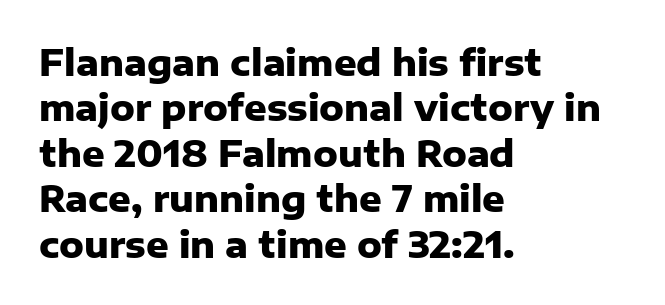
{"serif": "no", "italic": "no", "bold": "yes", "weight": "heavy", "width": "normal", "stroke_contrast": "low", "x_height": "medium", "monospaced": "no", "underline": "no", "align": "left", "line_spacing": "normal", "line_spacing_ratio": 1.3, "letter_spacing": "normal", "letter_spacing_em": 0.0, "glyph_px": 35}
